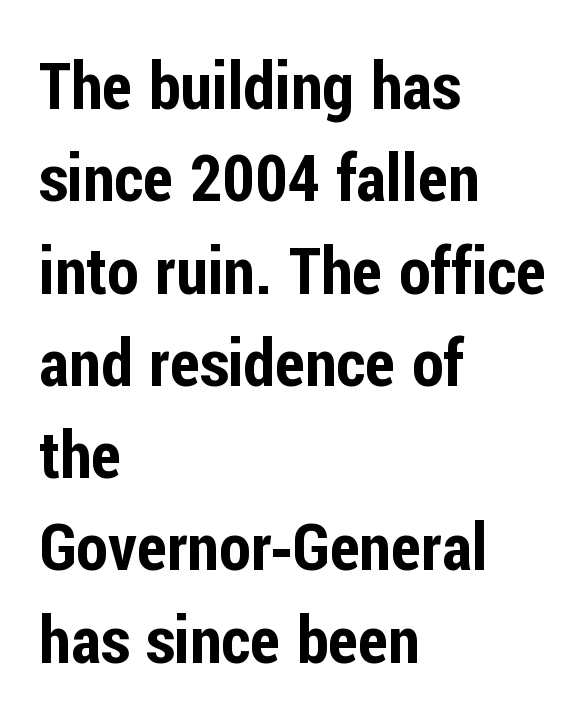
Q: Is the text italic (slanted)? A: No, it is upright.
Q: Is the typeface a serif or a sans-serif typeface? A: Sans-serif.
Q: Is the text underlined? A: No.
Q: How is the paragraph aligned? A: Left-aligned.
Q: Is the spacing between letters normal or unusually wide? A: Normal.
Q: Is the spacing between lines tight, normal or loose? A: Normal.
Q: Width (condensed, normal, or wide)? A: Condensed.
Q: Stroke contrast? A: Low.
Q: x-height? A: Medium.
Q: Monospaced? A: No.
